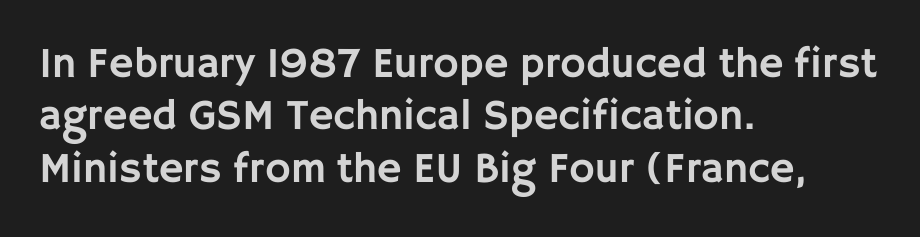
The letterforms sit shoulder to shoulder at normal distance. Unmarked baselines from the first word to the last. Note the varied advance widths — an 'i' is clearly narrower than an 'm'. The typeface chosen for these lines omits serifs. In CSS terms this would be text-align: left. A roman cut, with each character standing at attention.
